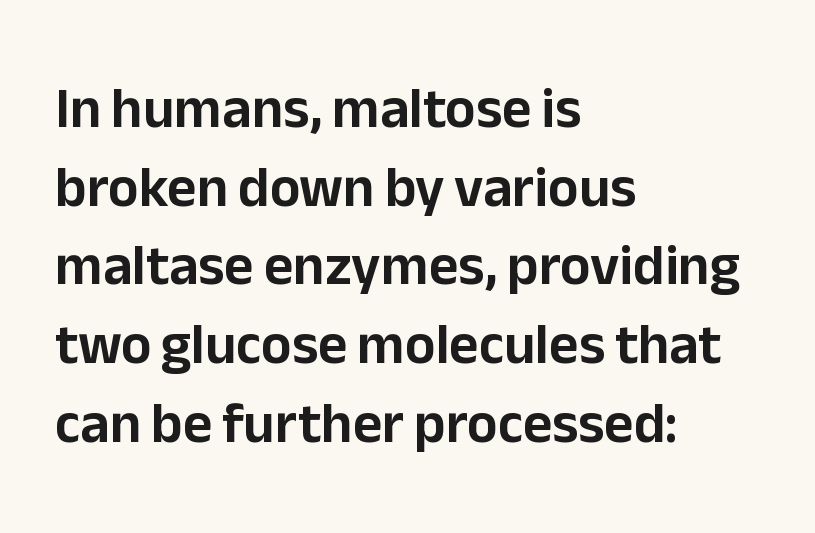
{"serif": "no", "italic": "no", "width": "normal", "stroke_contrast": "low", "x_height": "medium", "monospaced": "no", "underline": "no", "align": "left", "line_spacing": "normal", "line_spacing_ratio": 1.38, "letter_spacing": "normal", "letter_spacing_em": 0.0, "glyph_px": 57}
